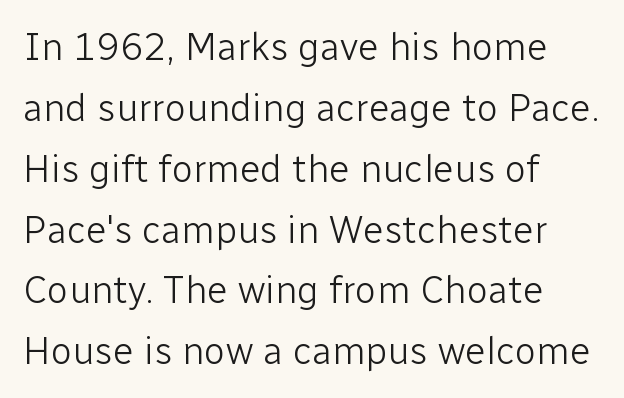
{"serif": "no", "italic": "no", "bold": "no", "weight": "light", "width": "normal", "stroke_contrast": "low", "x_height": "medium", "monospaced": "no", "underline": "no", "align": "left", "line_spacing": "normal", "line_spacing_ratio": 1.56, "letter_spacing": "normal", "letter_spacing_em": 0.0, "glyph_px": 39}
